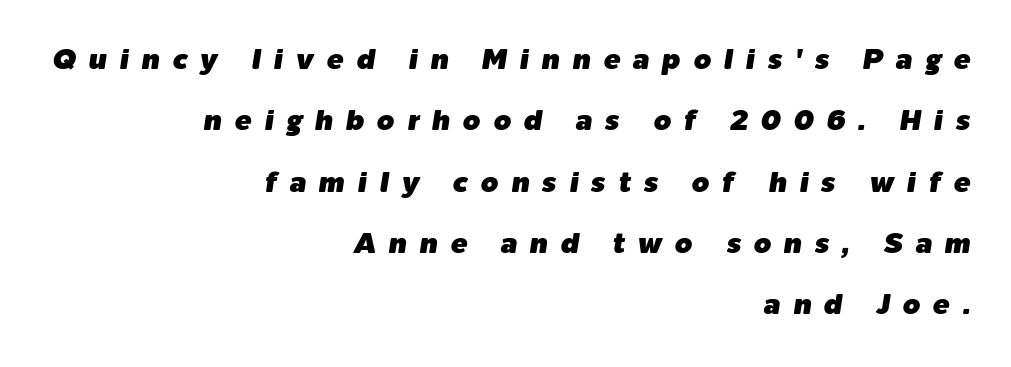
The image shows 28 px text type, italic (leaning right); set right-aligned, loose line spacing (2.19x), unusually wide letter spacing (+0.45 em), not underlined; low stroke contrast and a medium x-height.
